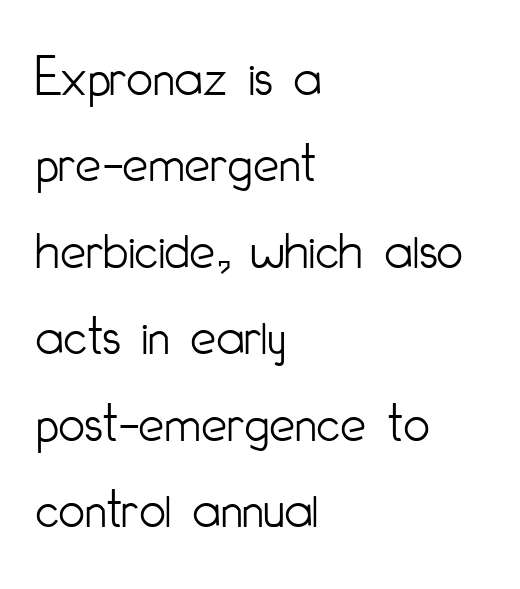
Q: Is the text bold? A: No.
Q: Is the text italic (slanted)? A: No, it is upright.
Q: Is the typeface a serif or a sans-serif typeface? A: Sans-serif.
Q: Is the text underlined? A: No.
Q: How is the paragraph aligned? A: Left-aligned.
Q: Is the spacing between letters normal or unusually wide? A: Normal.
Q: Is the spacing between lines tight, normal or loose? A: Normal.
Q: Width (condensed, normal, or wide)? A: Condensed.
Q: Stroke contrast? A: Low.
Q: x-height? A: Small.
Q: Monospaced? A: No.
